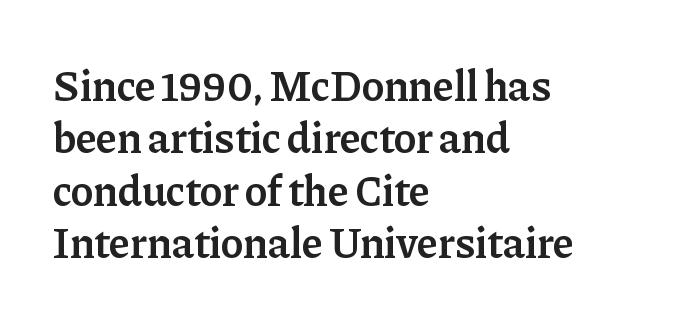
The image shows 43 px semibold serif type, upright; set left-aligned, line spacing 1.22x, normal letter spacing, not underlined; low stroke contrast and a medium x-height.
